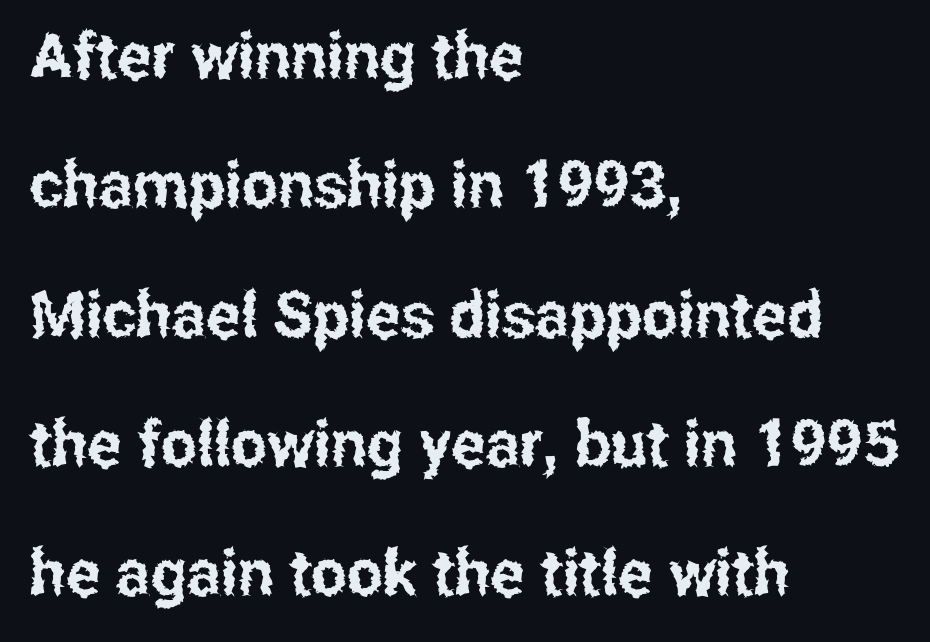
Q: Is the text italic (slanted)? A: No, it is upright.
Q: Is the typeface a serif or a sans-serif typeface? A: Sans-serif.
Q: Is the text underlined? A: No.
Q: How is the paragraph aligned? A: Left-aligned.
Q: Is the spacing between letters normal or unusually wide? A: Normal.
Q: Is the spacing between lines tight, normal or loose? A: Loose.
Q: Width (condensed, normal, or wide)? A: Condensed.
Q: Stroke contrast? A: Low.
Q: x-height? A: Medium.
Q: Monospaced? A: No.
